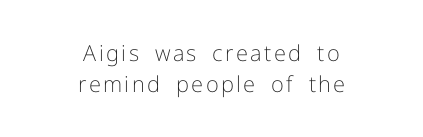
Neither beginnings nor endings align; midpoints do. Unlike italic type, these characters show no tilt at all. No word sits above an underline. The lines sit at an ordinary, default distance from one another.
